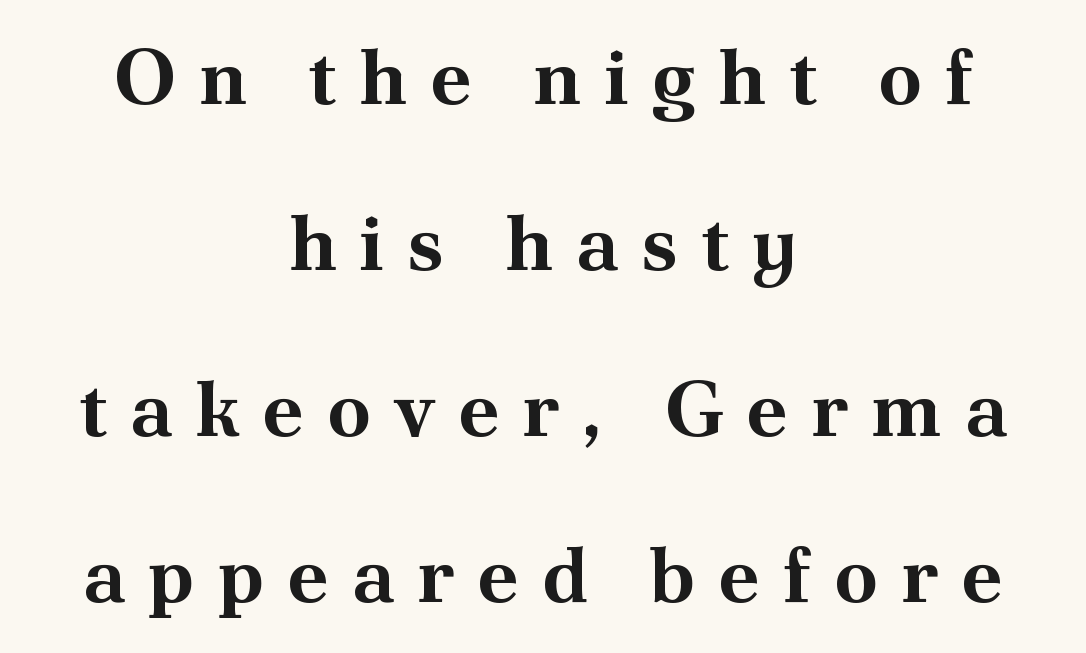
The image shows 78 px bold serif type, upright; set centered, loose line spacing (2.13x), unusually wide letter spacing (+0.29 em), not underlined; medium stroke contrast and a small x-height.
